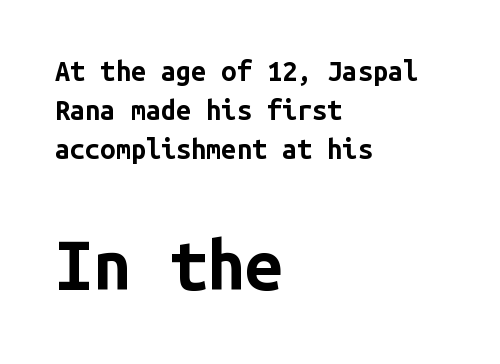
The image shows 68 px bold sans-serif type, upright, monospaced; set left-aligned, normal line spacing (1.44x), normal letter spacing, not underlined; the second (bottom) block is 2.52x larger; low stroke contrast and a medium x-height.
